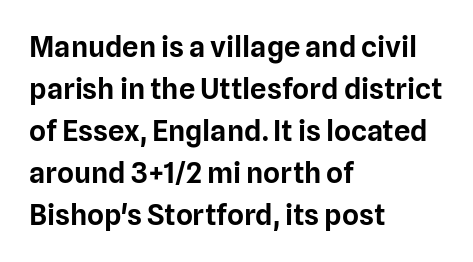
{"serif": "no", "italic": "no", "width": "normal", "stroke_contrast": "low", "x_height": "medium", "monospaced": "no", "underline": "no", "align": "left", "line_spacing": "normal", "line_spacing_ratio": 1.45, "letter_spacing": "normal", "letter_spacing_em": 0.0, "glyph_px": 29}
